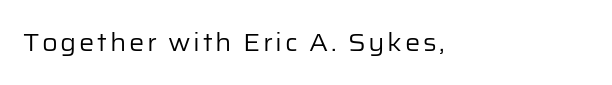
The image shows 24 px text type, upright; set left-aligned, not underlined.
